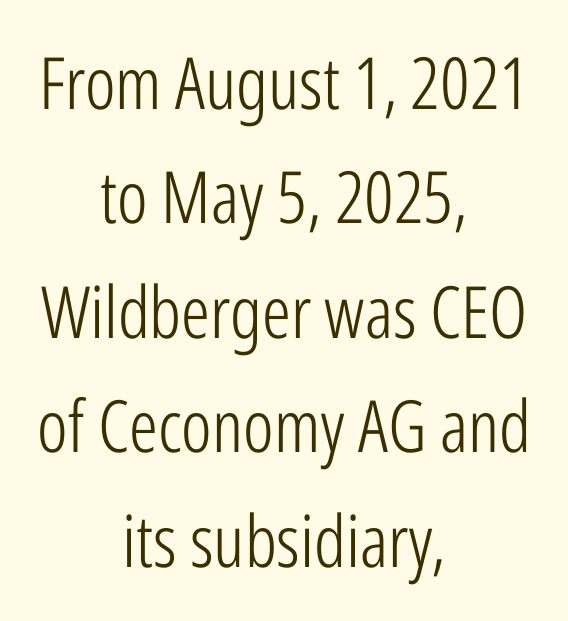
{"serif": "no", "italic": "no", "bold": "no", "weight": "light", "width": "condensed", "stroke_contrast": "low", "x_height": "medium", "monospaced": "no", "underline": "no", "align": "center", "line_spacing": "normal", "line_spacing_ratio": 1.59, "letter_spacing": "normal", "letter_spacing_em": 0.0, "glyph_px": 72}
